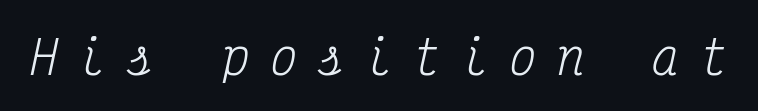
The image shows 46 px regular-weight, condensed serif type, italic (leaning right), monospaced; set unusually wide letter spacing (+0.44 em), not underlined; medium stroke contrast and a medium x-height.
